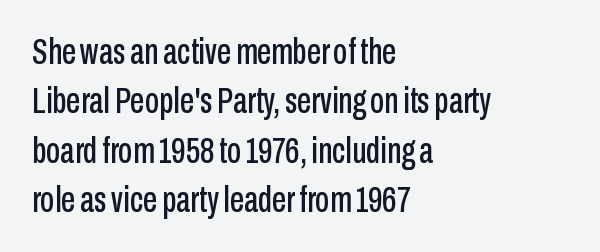
The image shows 36 px condensed sans-serif type, upright; set left-aligned, normal line spacing (1.37x), normal letter spacing, not underlined; low stroke contrast and a medium x-height.
